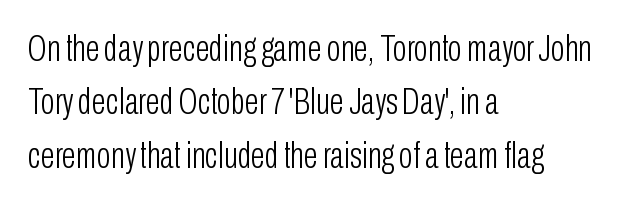
You can tell from the bare stems that sans-serif type was used. The ragged edge is on the right, which tells us the setting is flush left. The face used here is proportionally spaced, like ordinary book or web type. How would I describe the line gaps? Plain and ordinary. The specimen reads as upright at a glance.
